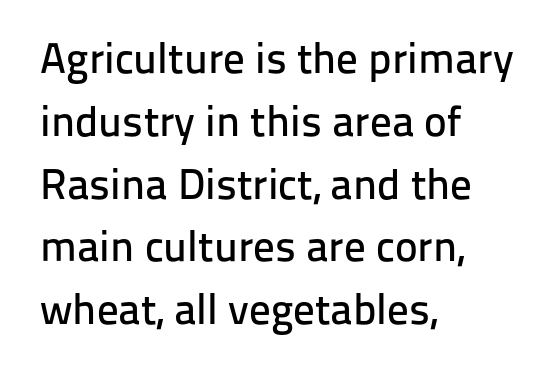
The image shows 43 px sans-serif type, upright; set left-aligned, normal line spacing (1.46x), normal letter spacing, not underlined; low stroke contrast and a medium x-height.
